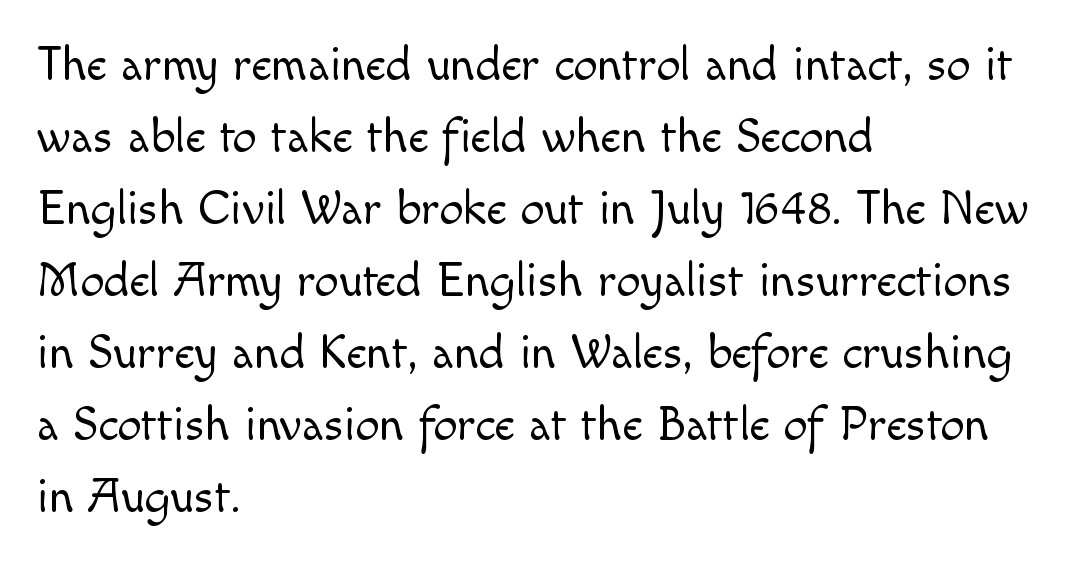
Q: Is the text bold? A: No.
Q: Is the text italic (slanted)? A: No, it is upright.
Q: Is the typeface a serif or a sans-serif typeface? A: Sans-serif.
Q: Is the text underlined? A: No.
Q: How is the paragraph aligned? A: Left-aligned.
Q: Is the spacing between letters normal or unusually wide? A: Normal.
Q: Is the spacing between lines tight, normal or loose? A: Normal.
Q: Width (condensed, normal, or wide)? A: Normal.
Q: x-height? A: Small.
Q: Monospaced? A: No.
